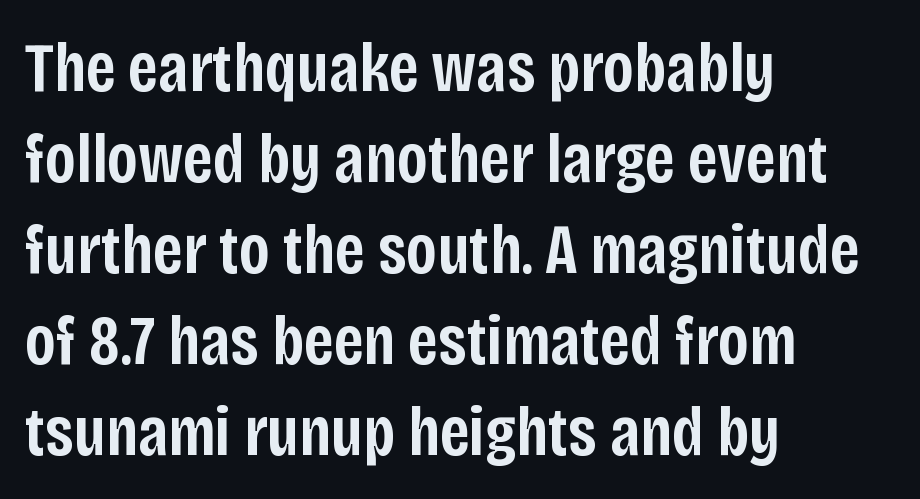
The words here are not underlined. Look at the tracking — it's just the regular setting, nothing added. Every character sits straight up, as roman type does. Is this a fixed-width face? No — the glyphs have proportional, varying widths.
